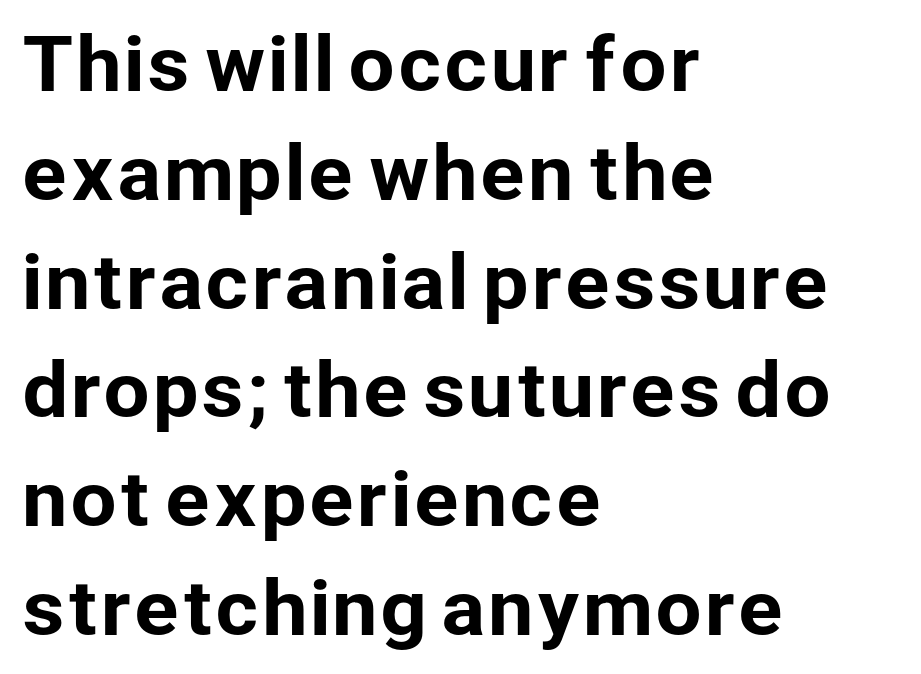
These lines stack with their left ends in a neat column. These lines are rendered in a variable-pitch font. In terms of leading, this rendering sits right in the middle. A typesetter would label this face a sans. A bare baseline throughout the passage. The axis of the letterforms is exactly vertical.
